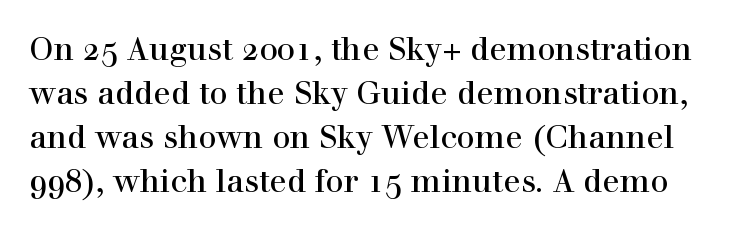
The image shows 32 px serif type, upright; set normal line spacing (1.38x), normal letter spacing, not underlined; a medium x-height.
